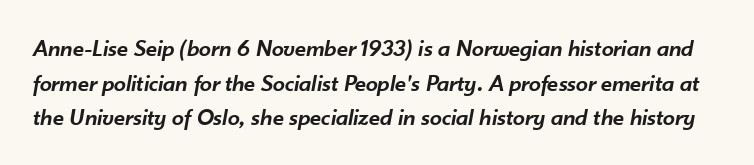
{"italic": "yes", "lean": "right", "slant_degrees": 10, "bold": "semi", "underline": "no", "line_spacing": "normal", "line_spacing_ratio": 1.44, "letter_spacing": "normal", "letter_spacing_em": 0.0, "glyph_px": 24}
